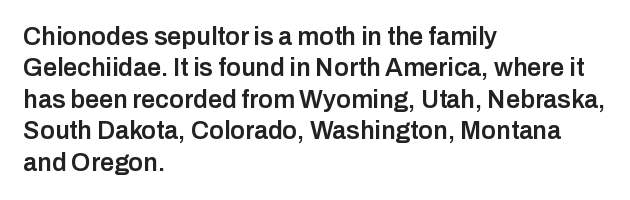
Has an underline been added? It has not. Nobody touched the tracking dial on this one. The rendering uses a semibold face; strokes are thickened but not to full bold. Style check: upright. Normally led — the rows are evenly, conventionally spaced.
